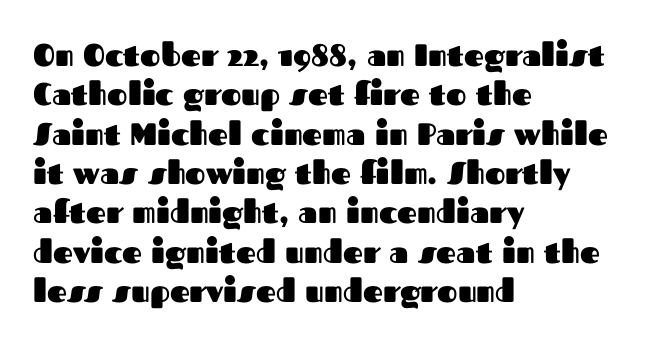
{"serif": "no", "italic": "no", "bold": "yes", "weight": "heavy", "width": "normal", "stroke_contrast": "medium", "x_height": "medium", "monospaced": "no", "underline": "no", "align": "left", "line_spacing": "normal", "line_spacing_ratio": 1.27, "letter_spacing": "normal", "letter_spacing_em": 0.0, "glyph_px": 31}
